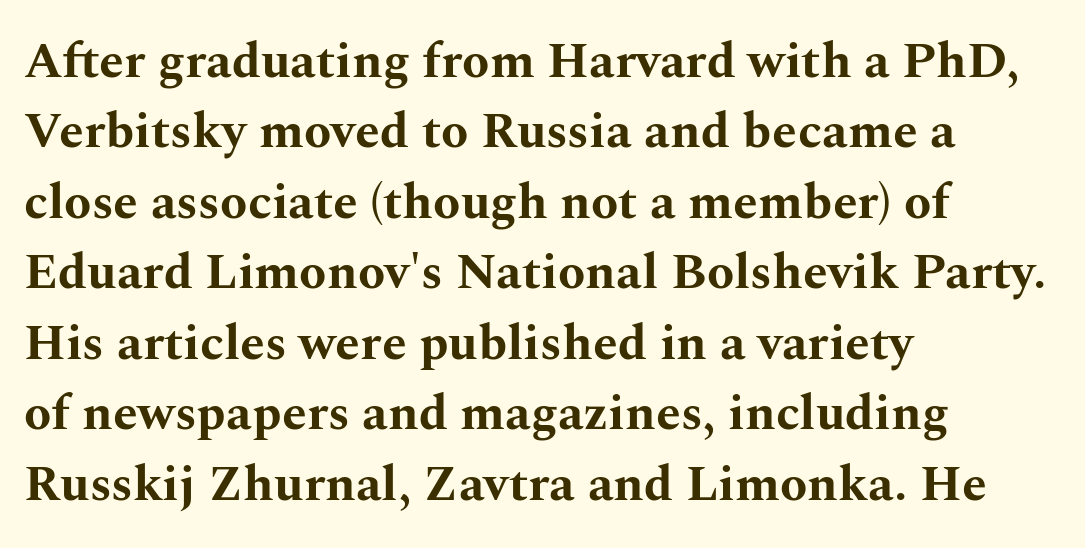
{"serif": "yes", "italic": "no", "bold": "yes", "weight": "bold", "width": "wide", "stroke_contrast": "medium", "x_height": "medium", "monospaced": "no", "underline": "no", "align": "left", "line_spacing": "normal", "line_spacing_ratio": 1.41, "letter_spacing": "normal", "letter_spacing_em": 0.0, "glyph_px": 50}
